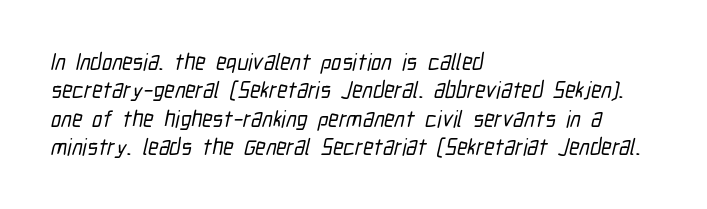
{"underline": "no", "align": "left", "line_spacing_ratio": 1.23, "letter_spacing": "normal", "letter_spacing_em": 0.0, "glyph_px": 23}
